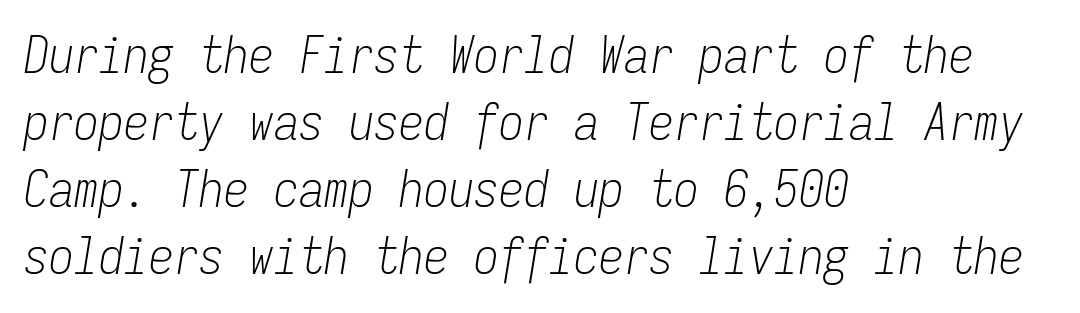
Q: Is the text bold? A: No.
Q: Is the text italic (slanted)? A: Yes, it leans right by about 9 degrees.
Q: Is the text underlined? A: No.
Q: How is the paragraph aligned? A: Left-aligned.
Q: Is the spacing between letters normal or unusually wide? A: Normal.
Q: Is the spacing between lines tight, normal or loose? A: Normal.
Q: Width (condensed, normal, or wide)? A: Condensed.
Q: Stroke contrast? A: Low.
Q: x-height? A: Medium.
Q: Monospaced? A: Yes.
